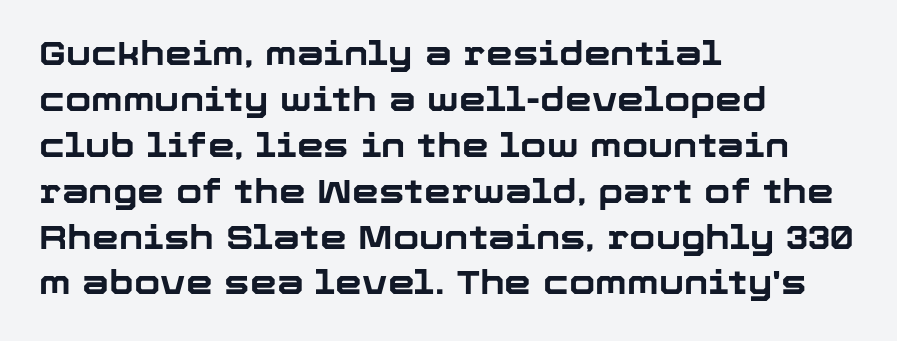
Q: Is the text bold? A: Yes.
Q: Is the text italic (slanted)? A: No, it is upright.
Q: Is the typeface a serif or a sans-serif typeface? A: Sans-serif.
Q: Is the text underlined? A: No.
Q: How is the paragraph aligned? A: Left-aligned.
Q: Is the spacing between letters normal or unusually wide? A: Normal.
Q: Is the spacing between lines tight, normal or loose? A: Normal.
Q: Width (condensed, normal, or wide)? A: Normal.
Q: Stroke contrast? A: Low.
Q: x-height? A: Medium.
Q: Monospaced? A: No.
